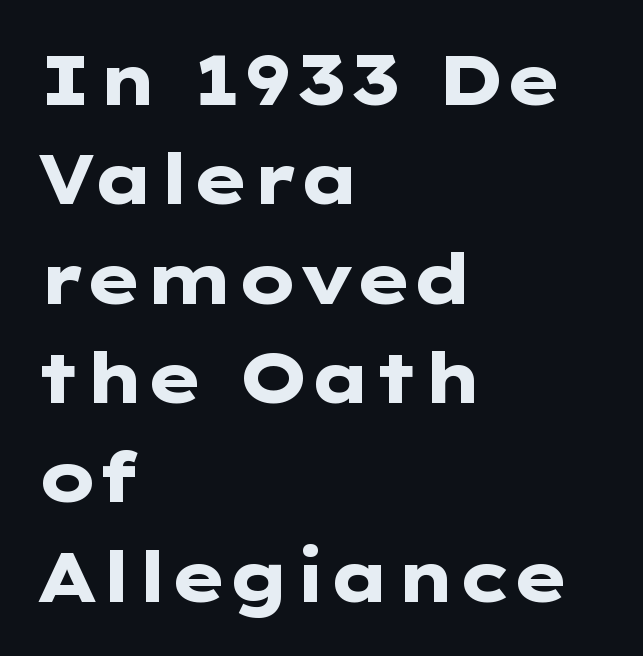
This is the regular roman posture of the typeface. Words float on clear page, feet unadorned. Evenly set lines give the paragraph a standard silhouette. The letters sit at their default tracking, neither squeezed nor spread. A typesetter would label this face a sans. These words are printed bold, with thick strokes throughout.
